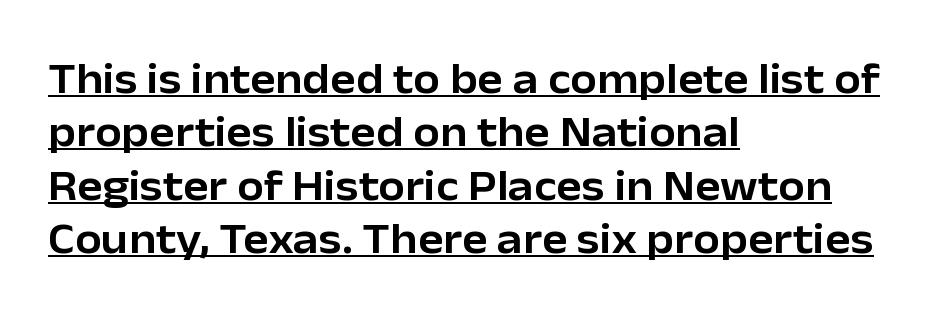
The image shows 43 px sans-serif type, upright; set left-aligned, line spacing 1.24x, normal letter spacing, underlined; low stroke contrast and a medium x-height.
